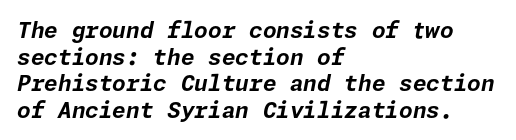
The sample has been set heavy, in full bold. Spacing between characters is what you'd get straight out of the box. Each line starts at the same left margin while the right side varies. Descenders are the only things crossing below the line. You can tell it's italic because the verticals aren't actually vertical.
